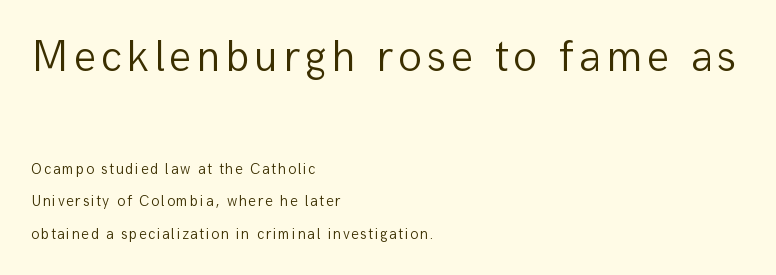
Typeset ragged right — the left edge is the straight one. The rendering uses a large line-height, opening up the rows. Descender tails drop into unmarked territory. You could not count columns in this text — the font is proportionally spaced. The font family rendered here belongs to the sans-serif group. Typesetter's note — upper block bumped up in size, lower block left smaller.
